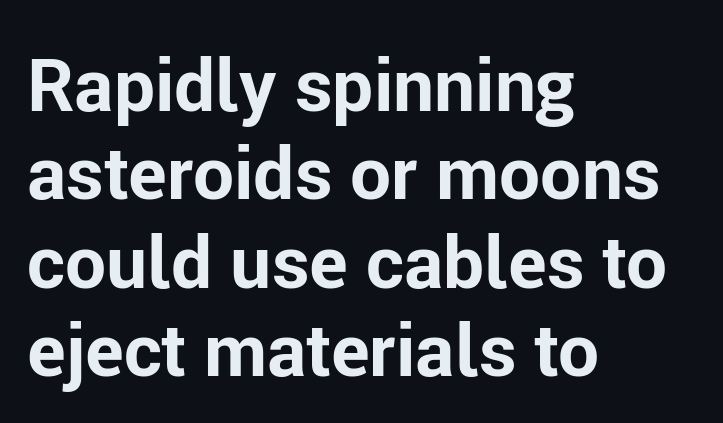
Q: Is the text bold? A: Yes.
Q: Is the text italic (slanted)? A: No, it is upright.
Q: Is the typeface a serif or a sans-serif typeface? A: Sans-serif.
Q: Is the text underlined? A: No.
Q: How is the paragraph aligned? A: Left-aligned.
Q: Is the spacing between letters normal or unusually wide? A: Normal.
Q: Width (condensed, normal, or wide)? A: Normal.
Q: Stroke contrast? A: Low.
Q: x-height? A: Medium.
Q: Monospaced? A: No.
